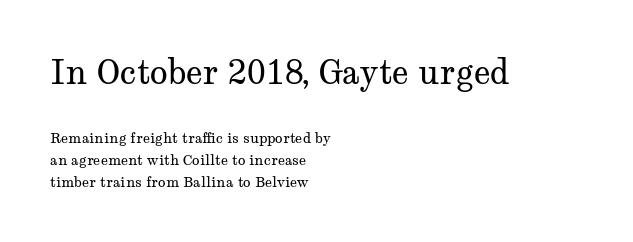
Quick note: interline space is typical. Ascenders rise straight up at ninety degrees. Each letter keeps its own natural width here, so spacing adapts to shape. Descender tails drop into unmarked territory. Letters have the restrained weight of plain body copy at most.
